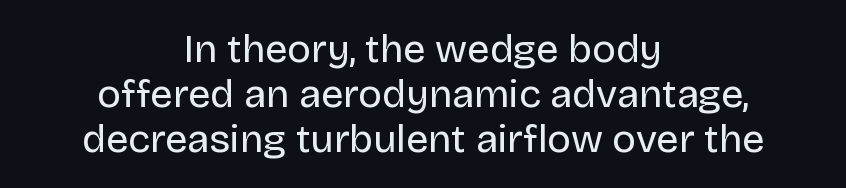
Leading is clearly below the norm, producing a dense column. Posture: straight, roman, zero tilt. Here the glyphs are tracked normally, forming tight word shapes. Ink coverage per letter is moderate at most.
